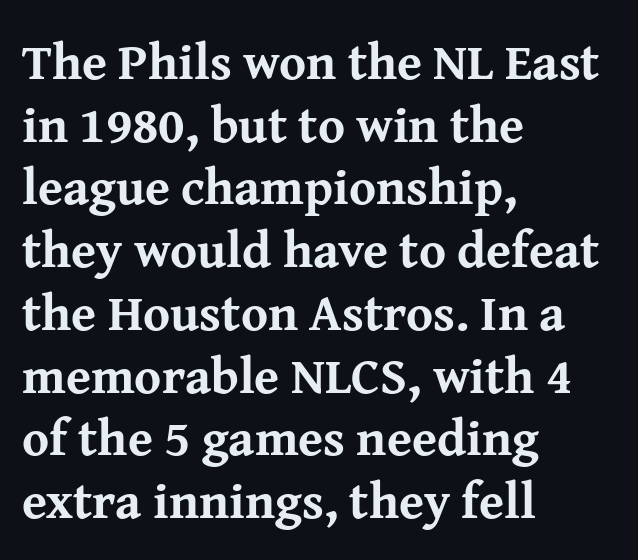
Varying glyph widths throughout — classic text-font behaviour. The face used here has the dense, thick strokes of a bold. Are there feet on the stems? There are — it's a serif. If you drew a line through each stem, it would be perfectly vertical. The glyphs are unaccompanied by any horizontal stroke below them.
